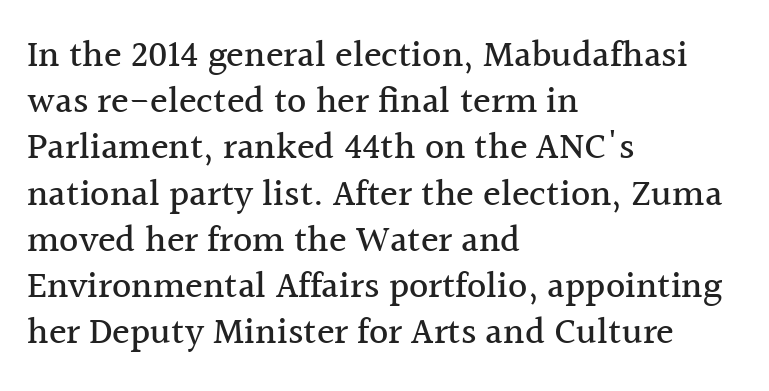
Layout note: lines flush left. Descender tails drop into unmarked territory. Each word holds together tightly as a unit, with standard inter-letter gaps. What's the leading like? Ordinary, nothing unusual. Typographically, this falls in the serif category. Is there any slant? The stems are plumb.
